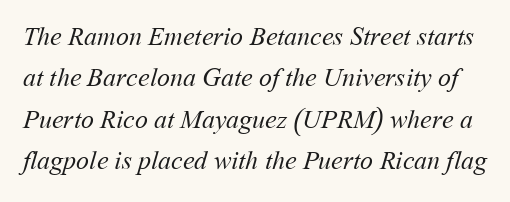
The image shows 26 px text type; set normal line spacing (1.59x), normal letter spacing, not underlined.
